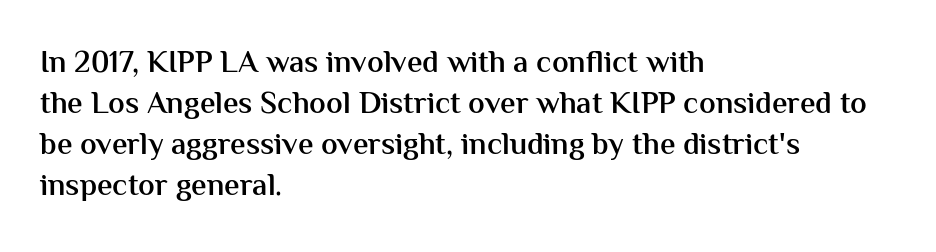
{"serif": "no", "italic": "no", "bold": "semi", "weight": "semibold", "width": "normal", "stroke_contrast": "medium", "x_height": "medium", "monospaced": "no", "underline": "no", "align": "left", "line_spacing": "normal", "line_spacing_ratio": 1.32, "letter_spacing": "normal", "letter_spacing_em": 0.0, "glyph_px": 31}
